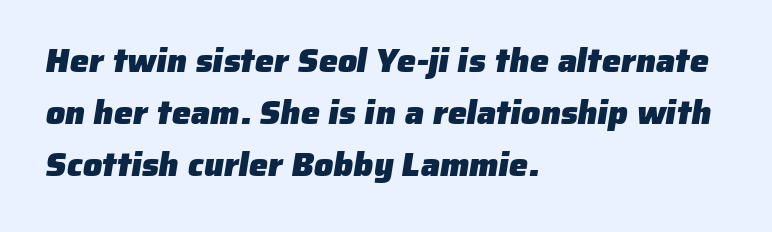
Words float on clear page, feet unadorned. The horizontal fit of the characters is conventional and even. Students, observe: this is what conventionally led text looks like. Font category for this specimen: sans-serif.
